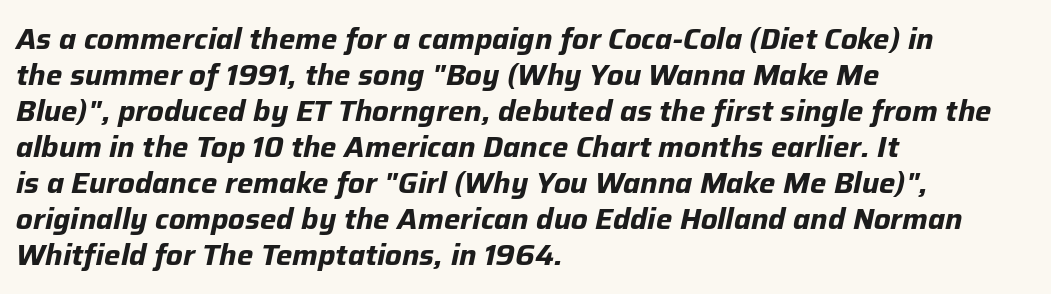
{"italic": "yes", "lean": "right", "slant_degrees": 12, "bold": "yes", "weight": "bold", "width": "normal", "stroke_contrast": "low", "x_height": "medium", "monospaced": "no", "underline": "no", "align": "left", "line_spacing_ratio": 1.24, "letter_spacing": "normal", "letter_spacing_em": 0.0, "glyph_px": 29}
